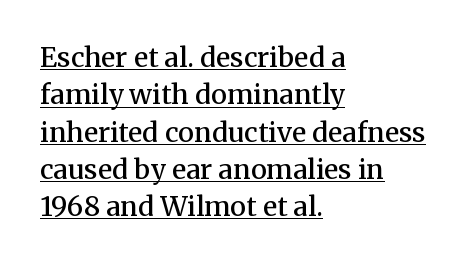
The image shows 27 px text type, upright; set left-aligned, normal line spacing (1.38x), normal letter spacing, underlined.
